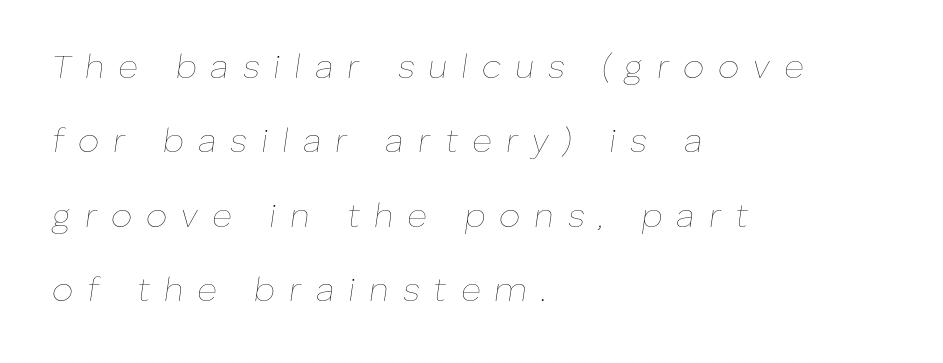
Q: Is the text bold? A: No.
Q: Is the text italic (slanted)? A: Yes, it leans right by about 8 degrees.
Q: Is the text underlined? A: No.
Q: How is the paragraph aligned? A: Left-aligned.
Q: Is the spacing between letters normal or unusually wide? A: Unusually wide.
Q: Is the spacing between lines tight, normal or loose? A: Loose.
Q: Width (condensed, normal, or wide)? A: Normal.
Q: Stroke contrast? A: Low.
Q: x-height? A: Medium.
Q: Monospaced? A: No.
